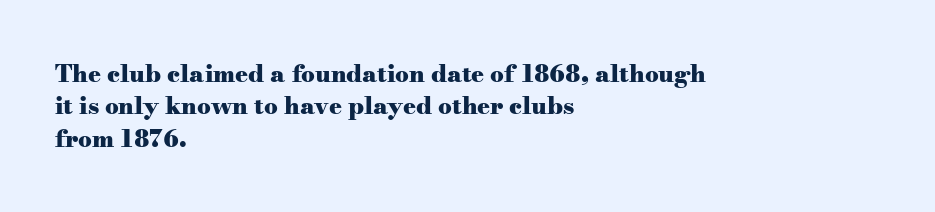
Q: Is the text bold? A: Yes.
Q: Is the text italic (slanted)? A: No, it is upright.
Q: Is the text underlined? A: No.
Q: How is the paragraph aligned? A: Left-aligned.
Q: Is the spacing between letters normal or unusually wide? A: Normal.
Q: Is the spacing between lines tight, normal or loose? A: Normal.
